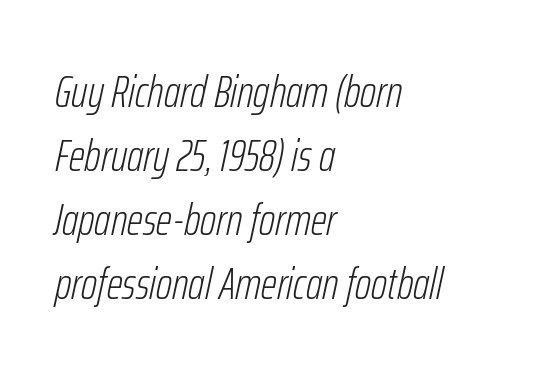
The passage is arranged the way most books set body copy — flush left. An italicized treatment has been applied to the whole sample. These glyphs show unthickened strokes, regular width or finer. These lines are rendered in a variable-pitch font. The face used here is rendered with its standard letterfit.
